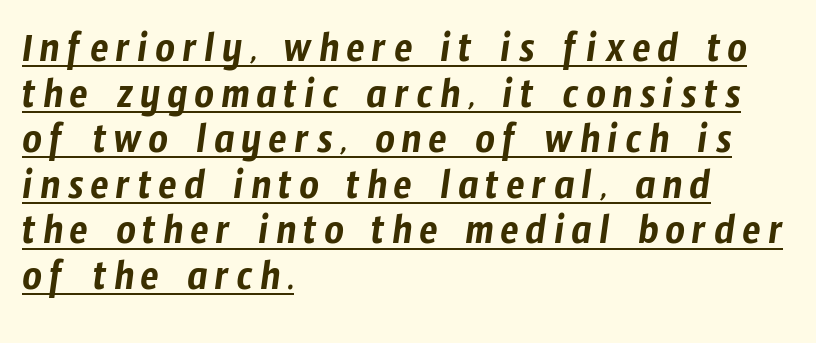
The image shows 43 px condensed sans-serif type; set left-aligned, tight line spacing (1.06x), underlined; low stroke contrast and a medium x-height.
